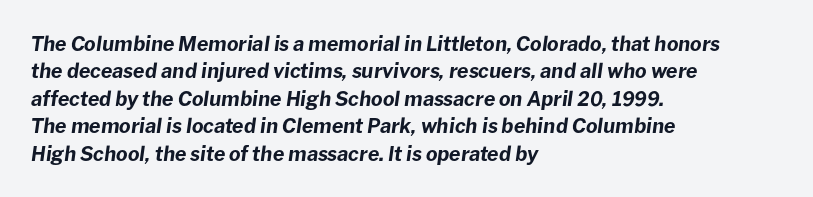
{"italic": "yes", "lean": "right", "slant_degrees": 8, "bold": "yes", "underline": "no", "align": "left", "line_spacing": "normal", "line_spacing_ratio": 1.37, "letter_spacing": "normal", "letter_spacing_em": 0.0, "glyph_px": 20}
